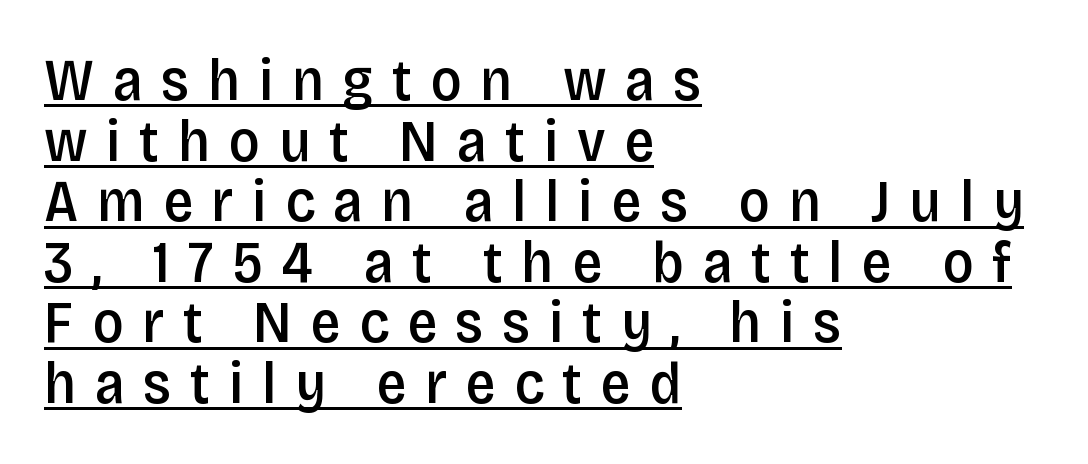
Serifs: no, the terminals of the letterforms are clean. Emphasis is given by a line drawn under the lettering. Does extra space separate the letters? Yes, quite a lot of it. The rag falls on the right side of this text block. These lines carry some extra weight — a demibold, not a full bold. The letters advance in unequal steps, a hallmark of proportional type.
